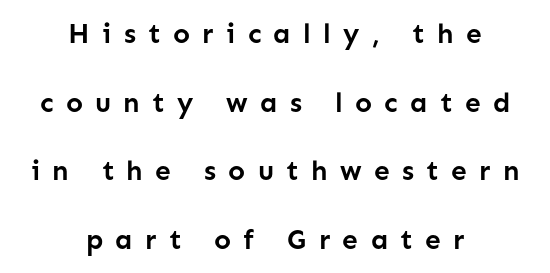
The gaps between neighbouring characters are conspicuously large. Posture: upright roman. The passage shown is emphatically bold. Each letter's strokes conclude bluntly, with no projecting serifs.
